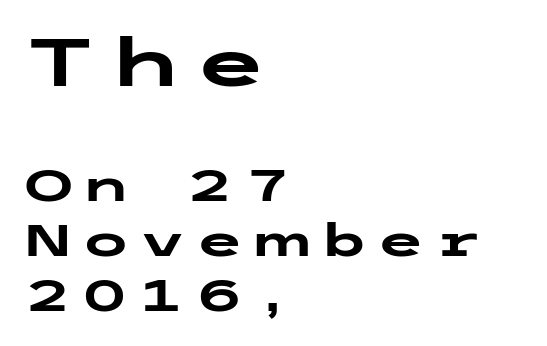
{"serif": "no", "italic": "no", "bold": "yes", "weight": "heavy", "width": "wide", "stroke_contrast": "low", "x_height": "medium", "underline": "no", "align": "left", "line_spacing_ratio": 1.22, "larger_block": "first", "size_ratio": 1.49, "glyph_px": 67}
